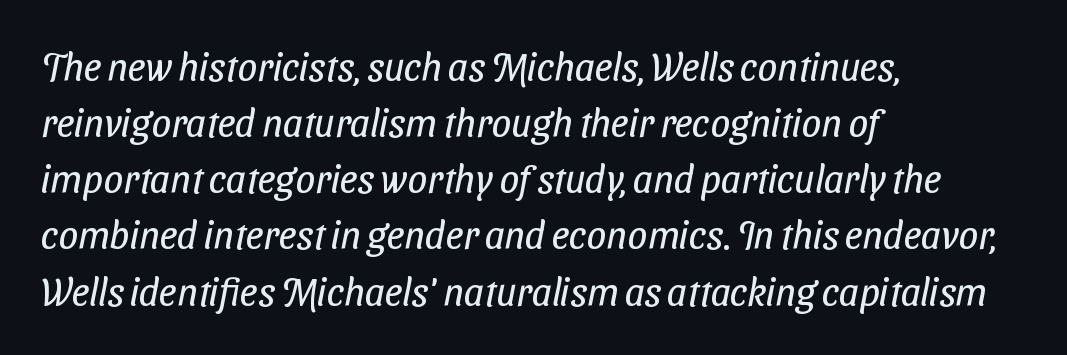
Clear beneath every line of the passage. Classification — sans serif. Successive baselines arrive at the customary interval. The letters advance in unequal steps, a hallmark of proportional type. The passage is arranged the way most books set body copy — flush left.
